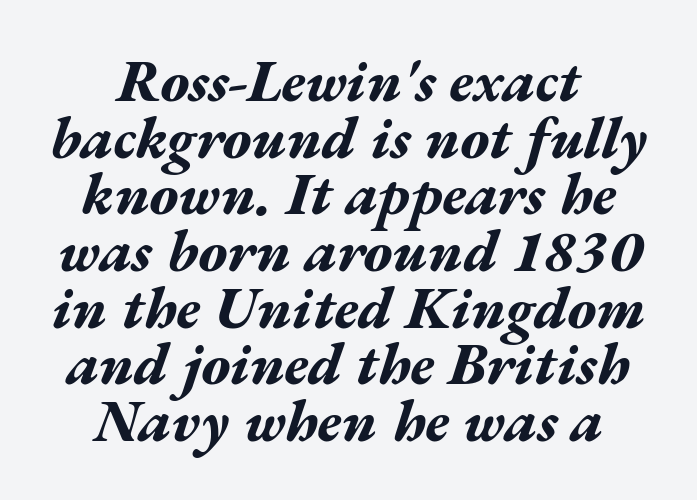
Q: Is the text bold? A: Yes.
Q: Is the text italic (slanted)? A: Yes, it leans right by about 17 degrees.
Q: Is the text underlined? A: No.
Q: How is the paragraph aligned? A: Centered.
Q: Is the spacing between letters normal or unusually wide? A: Normal.
Q: Is the spacing between lines tight, normal or loose? A: Tight.
Q: Width (condensed, normal, or wide)? A: Wide.
Q: Stroke contrast? A: Medium.
Q: x-height? A: Medium.
Q: Monospaced? A: No.
